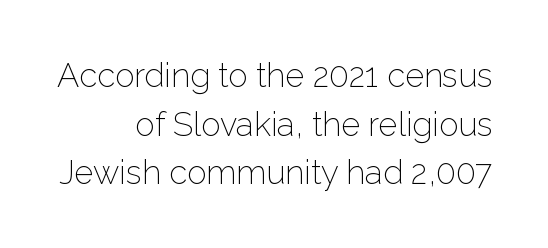
{"serif": "no", "italic": "no", "bold": "no", "weight": "light", "width": "normal", "stroke_contrast": "low", "x_height": "medium", "monospaced": "no", "underline": "no", "align": "right", "line_spacing": "normal", "line_spacing_ratio": 1.47, "letter_spacing": "normal", "letter_spacing_em": 0.0, "glyph_px": 33}
